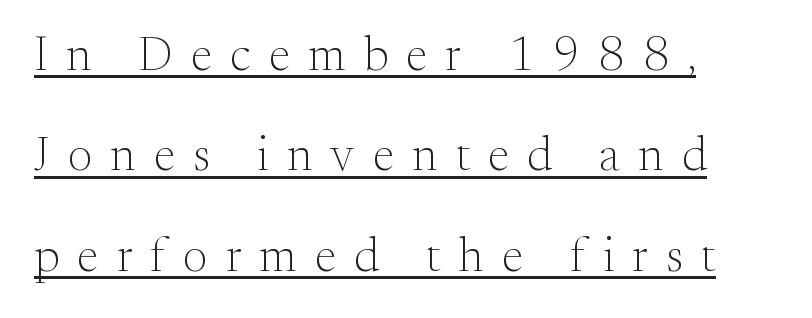
{"serif": "yes", "italic": "no", "bold": "no", "weight": "light", "width": "normal", "stroke_contrast": "medium", "x_height": "small", "monospaced": "no", "underline": "yes", "align": "left", "line_spacing": "loose", "line_spacing_ratio": 2.09, "letter_spacing": "wide", "letter_spacing_em": 0.38, "glyph_px": 48}
